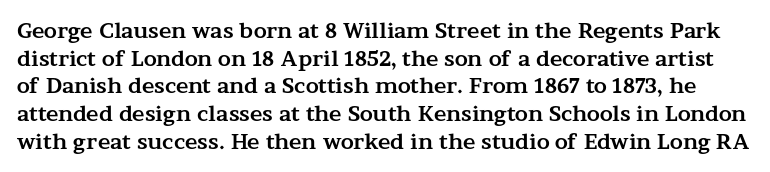
The image shows 21 px bold type, upright; set normal line spacing (1.32x), normal letter spacing, not underlined.
